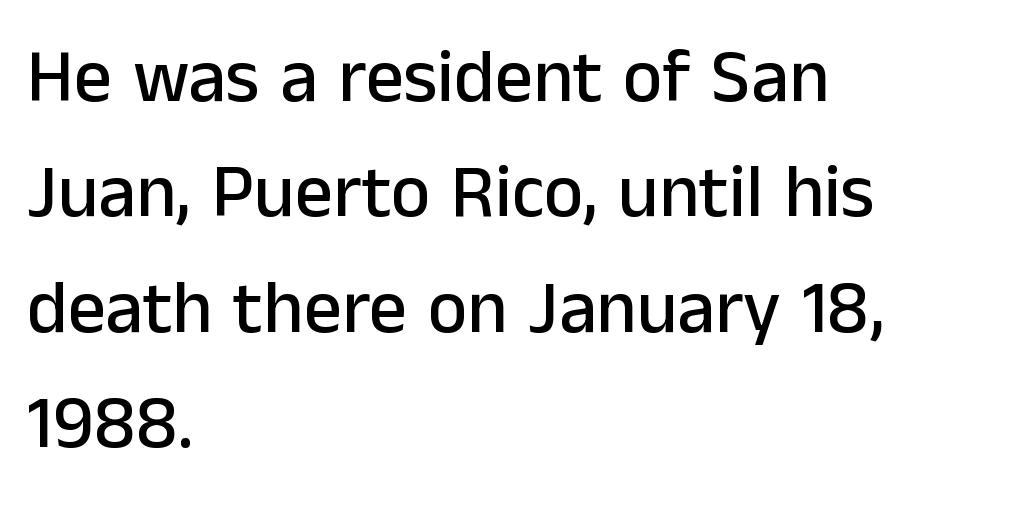
{"serif": "no", "italic": "no", "width": "normal", "stroke_contrast": "low", "x_height": "medium", "monospaced": "no", "underline": "no", "align": "left", "line_spacing": "normal", "line_spacing_ratio": 1.54, "letter_spacing": "normal", "letter_spacing_em": 0.0, "glyph_px": 75}
